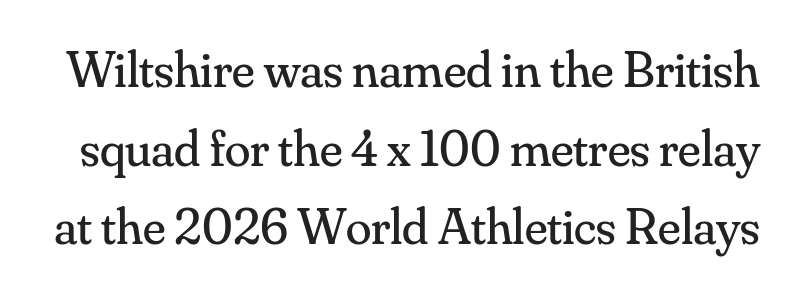
Q: Is the text bold? A: No.
Q: Is the text italic (slanted)? A: No, it is upright.
Q: Is the typeface a serif or a sans-serif typeface? A: Serif.
Q: Is the text underlined? A: No.
Q: Is the spacing between letters normal or unusually wide? A: Normal.
Q: Is the spacing between lines tight, normal or loose? A: Normal.
Q: Width (condensed, normal, or wide)? A: Normal.
Q: Stroke contrast? A: Medium.
Q: x-height? A: Small.
Q: Monospaced? A: No.
